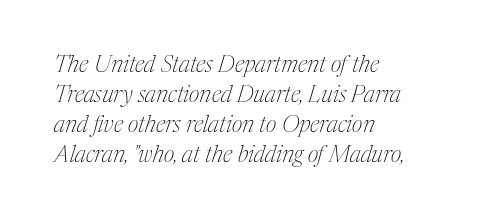
Q: Is the text bold? A: No.
Q: Is the text italic (slanted)? A: Yes, it leans right by about 17 degrees.
Q: Is the text underlined? A: No.
Q: How is the paragraph aligned? A: Left-aligned.
Q: Is the spacing between letters normal or unusually wide? A: Normal.
Q: Is the spacing between lines tight, normal or loose? A: Normal.
